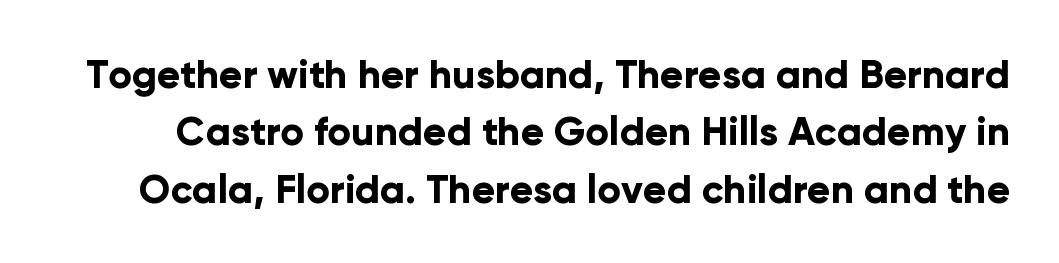
The image shows 39 px bold sans-serif type, upright; set normal line spacing (1.47x), normal letter spacing, not underlined; low stroke contrast and a medium x-height.
